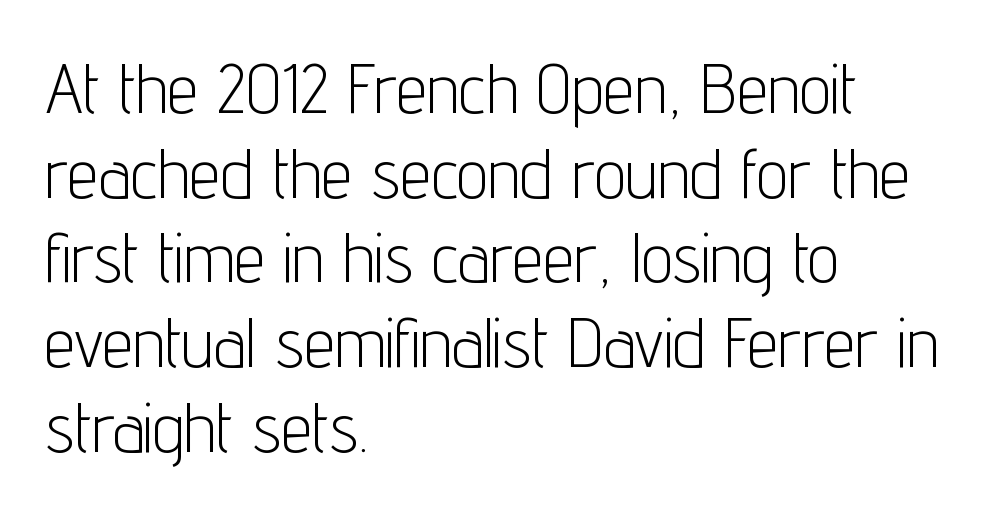
Character widths vary here, with narrow letters taking less room than wide ones. The words here are not underlined. This is roman type, the default non-slanted kind. Tracking here is standard; glyphs follow each other at the usual distance. Typeset ragged right — the left edge is the straight one.
